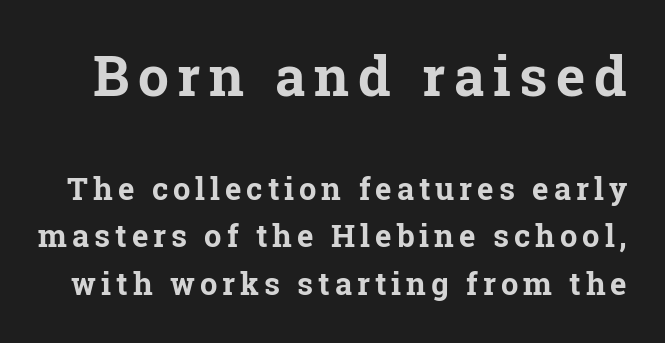
Q: Is the text bold? A: Yes.
Q: Is the text italic (slanted)? A: No, it is upright.
Q: Is the typeface a serif or a sans-serif typeface? A: Serif.
Q: Is the text underlined? A: No.
Q: Is the spacing between lines tight, normal or loose? A: Normal.
Q: Which block of text is set in a larger size, the first (top) or the second (bottom)? A: The first (top) one.
Q: Width (condensed, normal, or wide)? A: Normal.
Q: Stroke contrast? A: Low.
Q: x-height? A: Medium.
Q: Monospaced? A: No.
